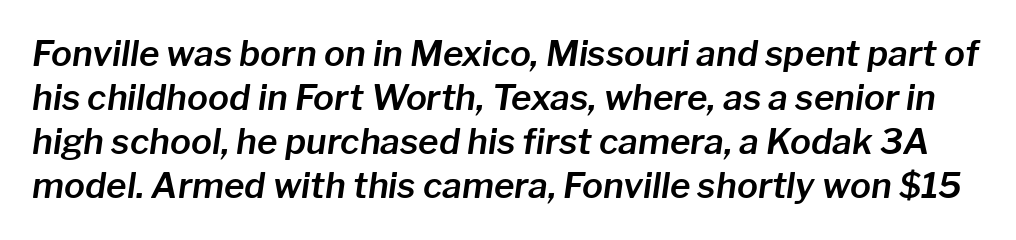
{"italic": "yes", "lean": "right", "slant_degrees": 8, "width": "normal", "stroke_contrast": "low", "x_height": "medium", "monospaced": "no", "underline": "no", "line_spacing": "normal", "line_spacing_ratio": 1.26, "letter_spacing": "normal", "letter_spacing_em": 0.0, "glyph_px": 35}
